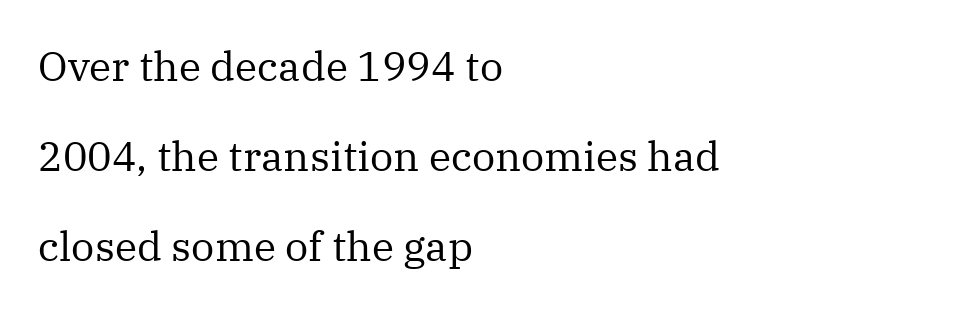
{"serif": "yes", "italic": "no", "bold": "no", "weight": "regular", "width": "normal", "stroke_contrast": "medium", "x_height": "medium", "monospaced": "no", "underline": "no", "align": "left", "line_spacing": "loose", "line_spacing_ratio": 2.19, "letter_spacing": "normal", "letter_spacing_em": 0.0, "glyph_px": 41}
